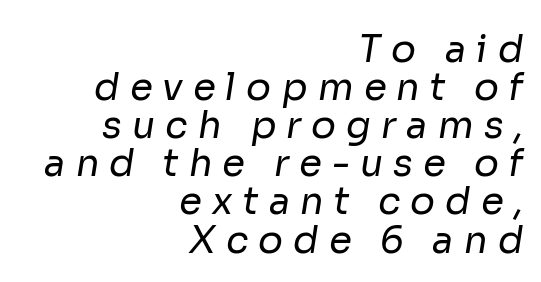
The image shows 37 px regular-weight sans-serif type; set right-aligned, tight line spacing (1.03x), unusually wide letter spacing (+0.27 em), not underlined; low stroke contrast and a medium x-height.
